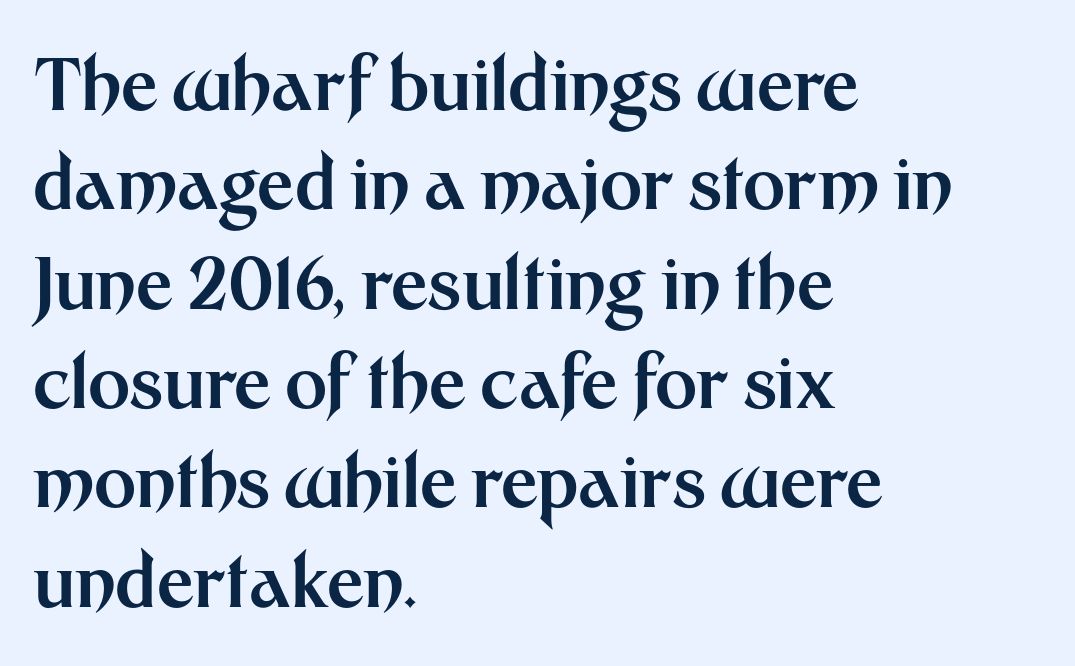
Q: Is the text bold? A: Yes.
Q: Is the text italic (slanted)? A: No, it is upright.
Q: Is the typeface a serif or a sans-serif typeface? A: Sans-serif.
Q: Is the text underlined? A: No.
Q: How is the paragraph aligned? A: Left-aligned.
Q: Is the spacing between letters normal or unusually wide? A: Normal.
Q: Is the spacing between lines tight, normal or loose? A: Normal.
Q: Width (condensed, normal, or wide)? A: Normal.
Q: Stroke contrast? A: Medium.
Q: x-height? A: Medium.
Q: Monospaced? A: No.
